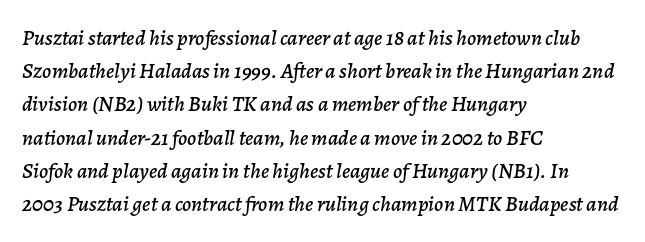
The image shows 22 px text type, italic (leaning right); set left-aligned, normal line spacing (1.51x), normal letter spacing, not underlined.
